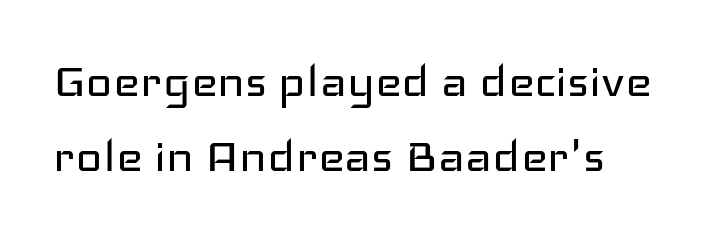
Q: Is the text bold? A: No.
Q: Is the text italic (slanted)? A: No, it is upright.
Q: Is the typeface a serif or a sans-serif typeface? A: Sans-serif.
Q: Is the text underlined? A: No.
Q: Is the spacing between letters normal or unusually wide? A: Normal.
Q: Is the spacing between lines tight, normal or loose? A: Normal.
Q: Width (condensed, normal, or wide)? A: Wide.
Q: Stroke contrast? A: Low.
Q: x-height? A: Medium.
Q: Monospaced? A: No.
